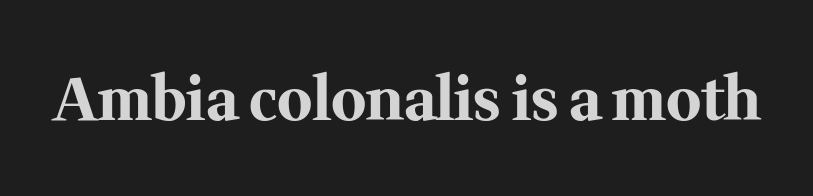
I'd describe the lettering as bold — thick and assertive. Letter spacing: default. Is there any slant? The stems are plumb. Proportional: the letters do not fall into vertical columns.
